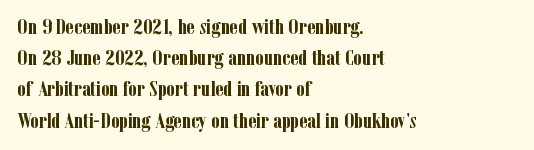
The image shows 22 px bold type, upright; set left-aligned, normal line spacing (1.42x), normal letter spacing, not underlined.
